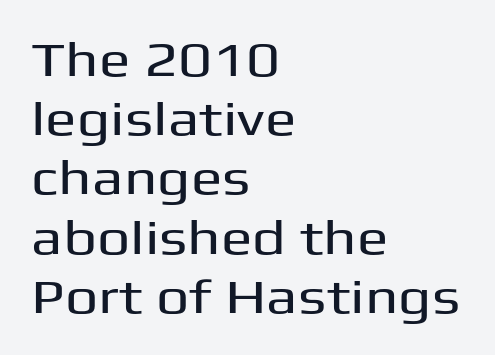
The image shows 47 px wide sans-serif type, upright; set left-aligned, normal line spacing (1.26x), normal letter spacing, not underlined; medium stroke contrast and a medium x-height.
